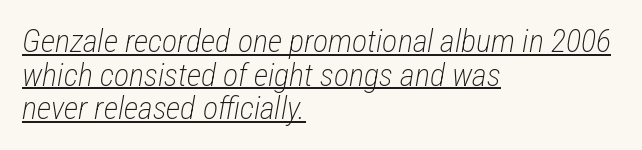
{"italic": "yes", "lean": "right", "slant_degrees": 12, "bold": "no", "weight": "light", "width": "condensed", "stroke_contrast": "low", "x_height": "medium", "monospaced": "no", "underline": "yes", "align": "left", "line_spacing": "tight", "line_spacing_ratio": 1.05, "letter_spacing": "normal", "letter_spacing_em": 0.0, "glyph_px": 32}
